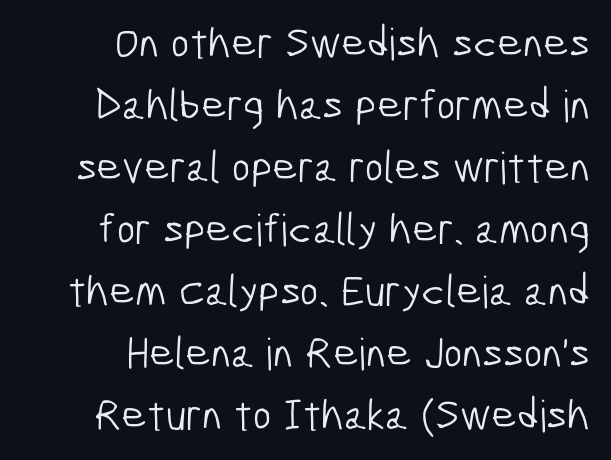
The image shows 44 px light, condensed sans-serif type; set right-aligned, normal line spacing (1.41x), normal letter spacing, not underlined; low stroke contrast and a medium x-height.
